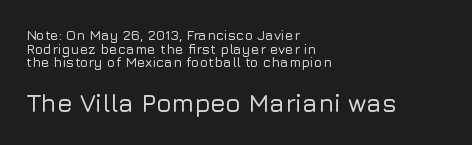
The image shows 25 px text type, upright; set left-aligned, tight line spacing (0.98x), normal letter spacing, not underlined; the second (bottom) block is 1.79x larger.
